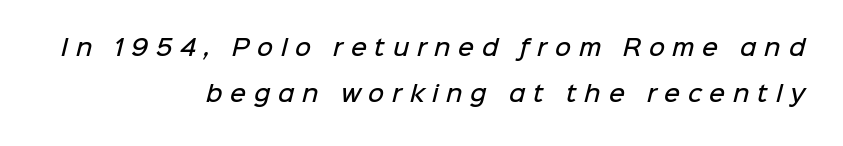
The image shows 22 px text type; set right-aligned, loose line spacing (2.11x), unusually wide letter spacing (+0.35 em), not underlined.
